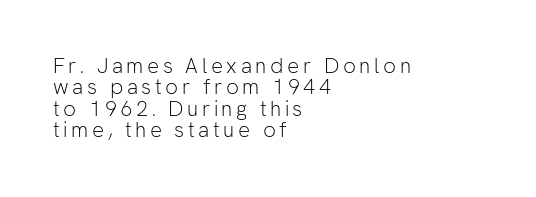
These glyphs show unthickened strokes, regular width or finer. Horizontal bands of white between lines are thin slivers. This is the regular roman posture of the typeface. The rag falls on the right side of this text block. Nobody drew a line under any word here.
